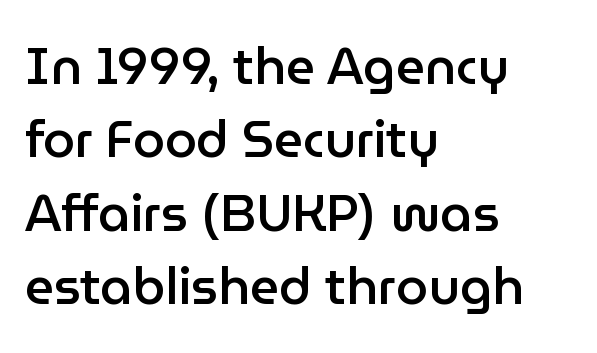
The image shows 51 px semibold sans-serif type, upright; set left-aligned, normal line spacing (1.44x), normal letter spacing, not underlined; low stroke contrast and a medium x-height.
